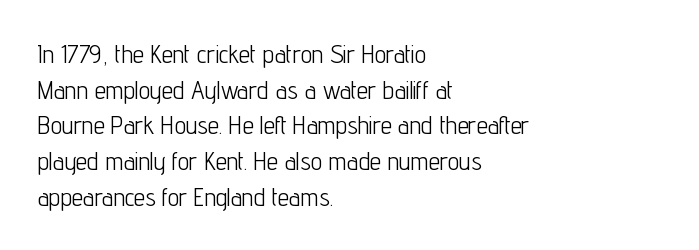
No word sits above an underline. These lines stack with their left ends in a neat column. The line-height multiplier appears to be the usual default. Ordinary non-slanted type is in use. Students, note that the glyphs here touch the page at normal intervals.
